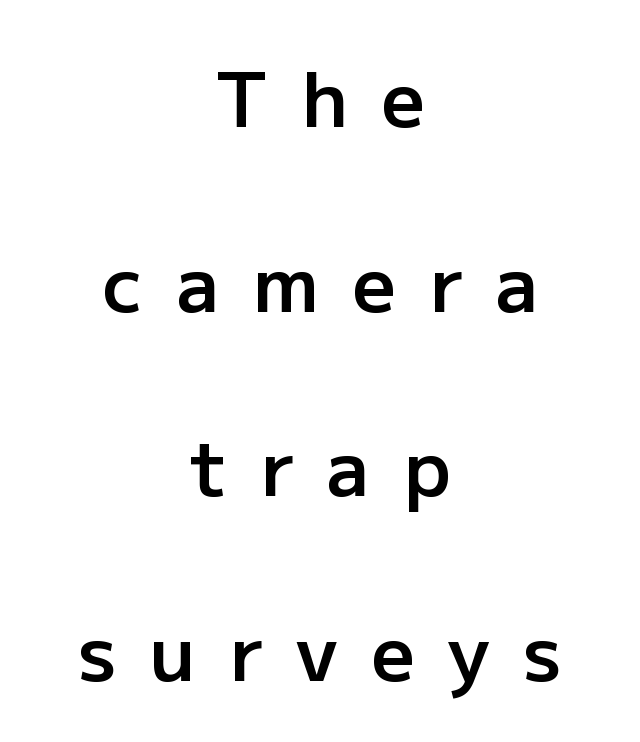
Q: Is the text bold? A: Semi-bold.
Q: Is the text italic (slanted)? A: No, it is upright.
Q: Is the typeface a serif or a sans-serif typeface? A: Sans-serif.
Q: Is the text underlined? A: No.
Q: How is the paragraph aligned? A: Centered.
Q: Is the spacing between letters normal or unusually wide? A: Unusually wide.
Q: Is the spacing between lines tight, normal or loose? A: Loose.
Q: Width (condensed, normal, or wide)? A: Normal.
Q: Stroke contrast? A: Low.
Q: x-height? A: Medium.
Q: Monospaced? A: No.
